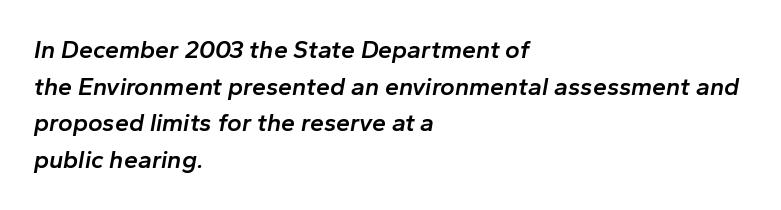
The image shows 25 px text type, italic (leaning right); set left-aligned, normal line spacing (1.47x), normal letter spacing, not underlined.
